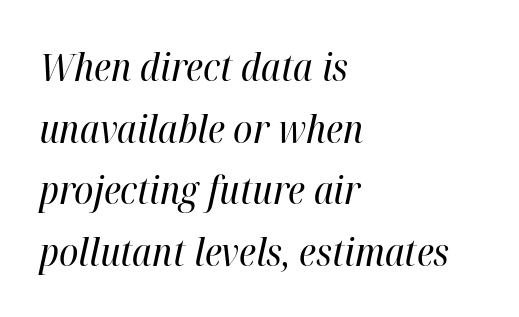
{"italic": "yes", "lean": "right", "slant_degrees": 12, "bold": "no", "weight": "regular", "width": "condensed", "stroke_contrast": "high", "x_height": "medium", "monospaced": "no", "underline": "no", "align": "left", "line_spacing": "normal", "line_spacing_ratio": 1.58, "letter_spacing": "normal", "letter_spacing_em": 0.0, "glyph_px": 39}
